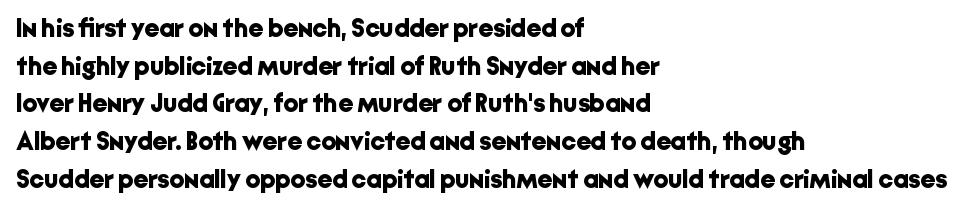
The image shows 26 px bold type, upright; set left-aligned, normal line spacing (1.45x), normal letter spacing, not underlined.
